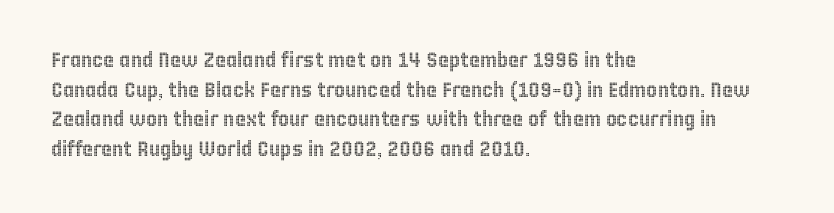
{"italic": "no", "underline": "no", "align": "left", "line_spacing": "normal", "line_spacing_ratio": 1.41, "letter_spacing": "normal", "letter_spacing_em": 0.0, "glyph_px": 21}
